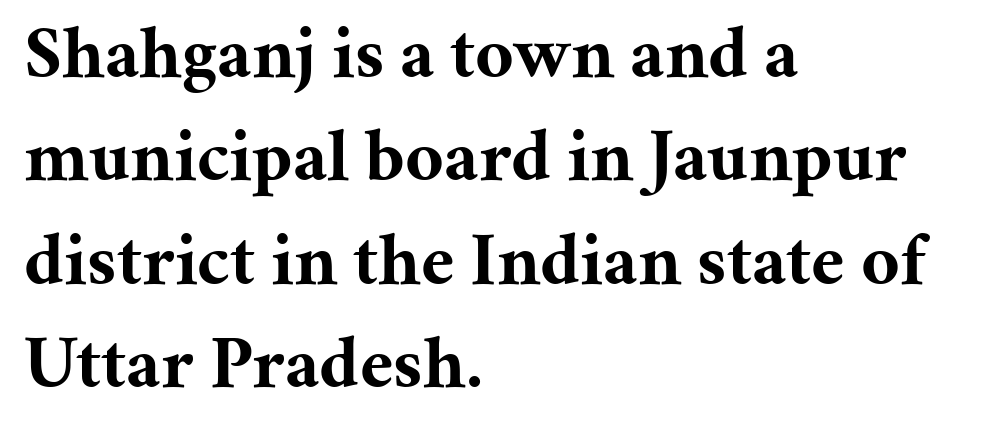
The image shows 75 px bold serif type, upright; set left-aligned, normal line spacing (1.38x), normal letter spacing, not underlined; medium stroke contrast and a medium x-height.
